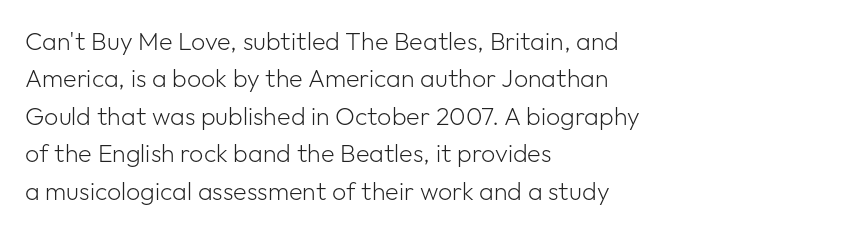
The image shows 25 px text type, upright; set left-aligned, normal line spacing (1.5x), normal letter spacing, not underlined.
